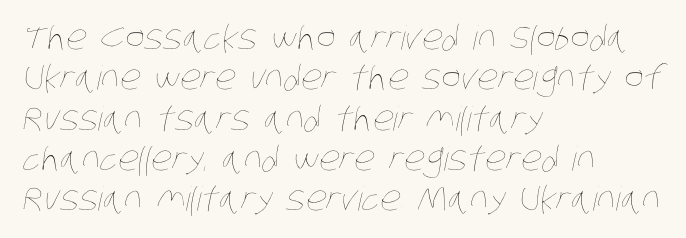
Is the letter spacing exaggerated? No — it looks like the ordinary default. Casual observation: everything's shoved over to the left. Only glyphs here, with clear space below each row. Proportional: the letters do not fall into vertical columns.
